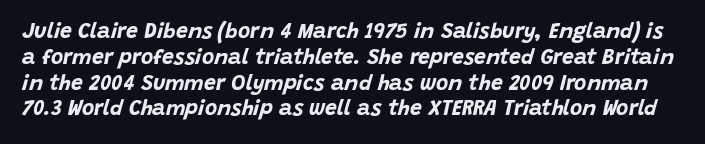
Q: Is the text bold? A: Yes.
Q: Is the text italic (slanted)? A: Yes, it leans right by about 15 degrees.
Q: Is the text underlined? A: No.
Q: Is the spacing between letters normal or unusually wide? A: Normal.
